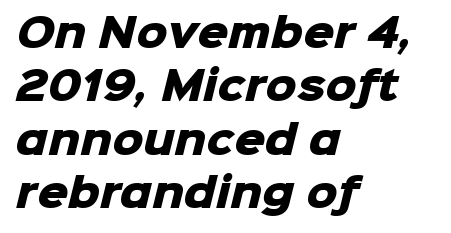
Underlining? Definitely not there. The lines sit at an ordinary, default distance from one another. Teacher's note: observe the even left margin — that is flush-left alignment. Typographic density is high because the face is bold. Is the letter spacing exaggerated? No — it looks like the ordinary default. Unlike a traditional serif, this face leaves its strokes unadorned.
